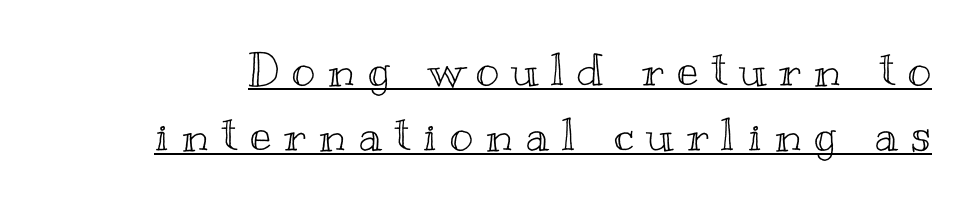
{"italic": "no", "width": "wide", "x_height": "small", "monospaced": "no", "underline": "yes", "line_spacing": "normal", "line_spacing_ratio": 1.44, "letter_spacing": "wide", "letter_spacing_em": 0.29, "glyph_px": 45}
